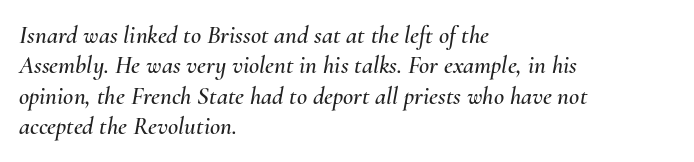
{"italic": "yes", "lean": "right", "slant_degrees": 10, "underline": "no", "align": "left", "line_spacing_ratio": 1.22, "letter_spacing": "normal", "letter_spacing_em": 0.0, "glyph_px": 25}
